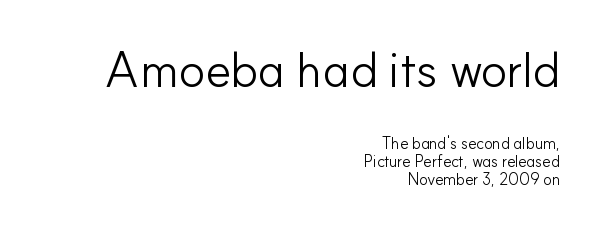
The face used here is a sans, in the tradition of grotesques and geometrics. Students, observe: this is what under-led, compact text looks like. Where is the straight margin? On the right. Bare-footed words on every line.
